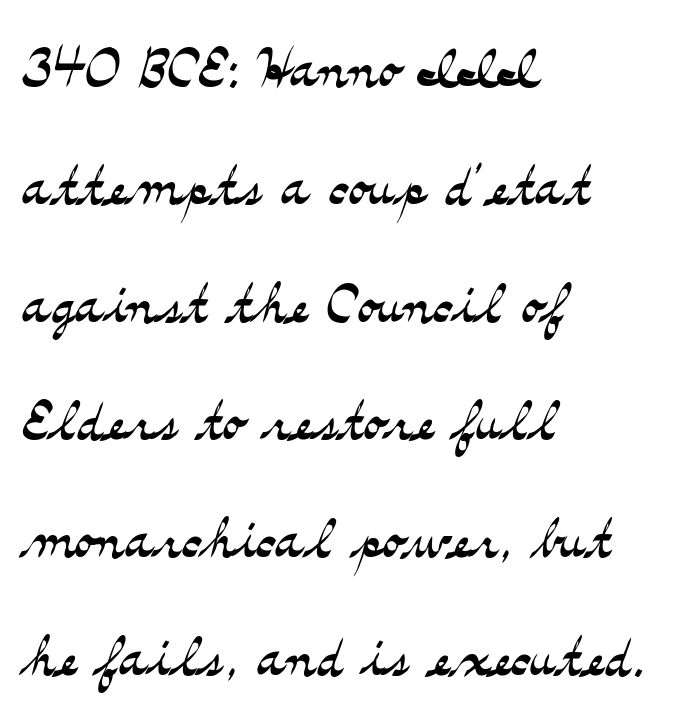
The image shows 76 px light, wide serif type; set left-aligned, normal line spacing (1.55x), normal letter spacing, not underlined; medium stroke contrast and a small x-height.
